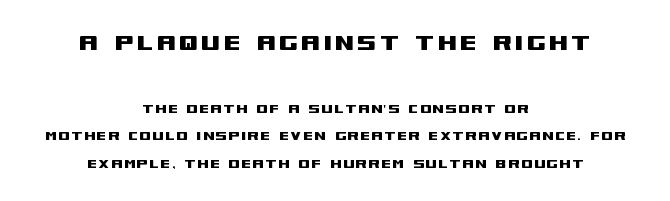
The image shows 28 px wide sans-serif type, upright; set centered, line spacing 1.72x, not underlined; the first (top) block is 1.75x larger; medium stroke contrast and a large x-height.
